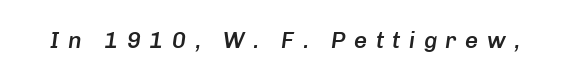
Q: Is the text bold? A: Semi-bold.
Q: Is the text italic (slanted)? A: Yes, it leans right by about 8 degrees.
Q: Is the text underlined? A: No.
Q: Is the spacing between letters normal or unusually wide? A: Unusually wide.
